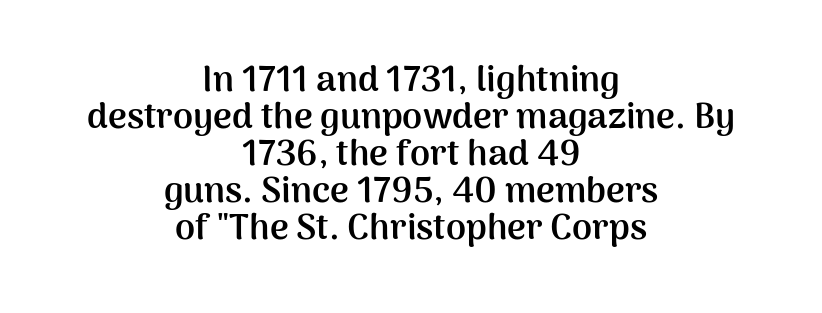
What weight is shown? A full bold with thick strokes. Alignment: centered. Just letters on the line, the space beneath them empty. Students, note that the glyphs here touch the page at normal intervals.
